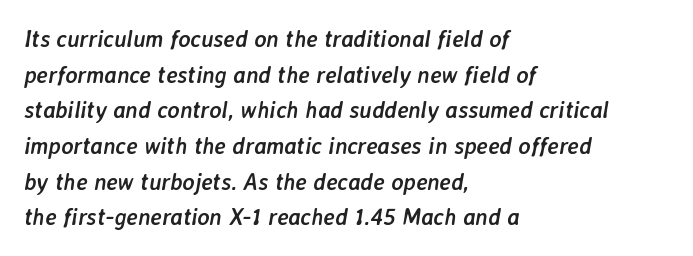
The image shows 23 px bold type, italic (leaning right); set left-aligned, normal line spacing (1.55x), normal letter spacing, not underlined.
